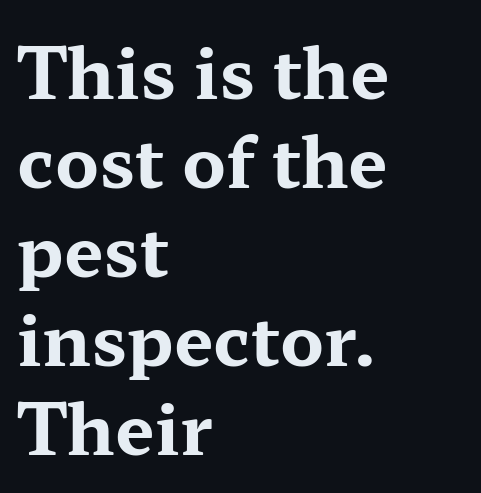
{"serif": "yes", "italic": "no", "bold": "yes", "weight": "bold", "width": "wide", "stroke_contrast": "medium", "x_height": "medium", "monospaced": "no", "underline": "no", "align": "left", "line_spacing": "normal", "line_spacing_ratio": 1.27, "letter_spacing": "normal", "letter_spacing_em": 0.0, "glyph_px": 70}
